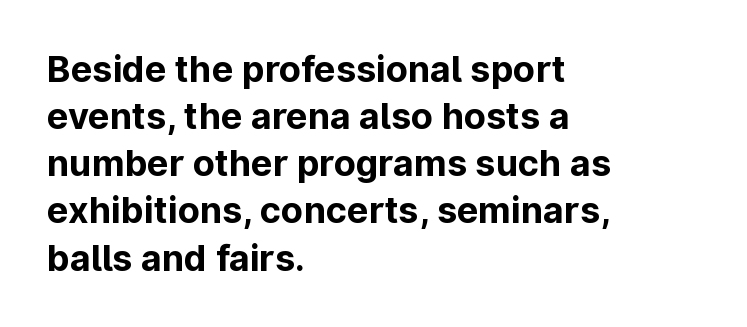
The image shows 36 px bold sans-serif type, upright; set left-aligned, normal line spacing (1.31x), normal letter spacing, not underlined; low stroke contrast and a medium x-height.
